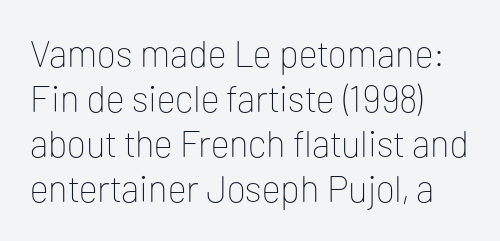
Q: Is the text bold? A: No.
Q: Is the text italic (slanted)? A: No, it is upright.
Q: Is the typeface a serif or a sans-serif typeface? A: Sans-serif.
Q: Is the text underlined? A: No.
Q: How is the paragraph aligned? A: Left-aligned.
Q: Is the spacing between letters normal or unusually wide? A: Normal.
Q: Width (condensed, normal, or wide)? A: Normal.
Q: Stroke contrast? A: Low.
Q: x-height? A: Medium.
Q: Monospaced? A: No.
